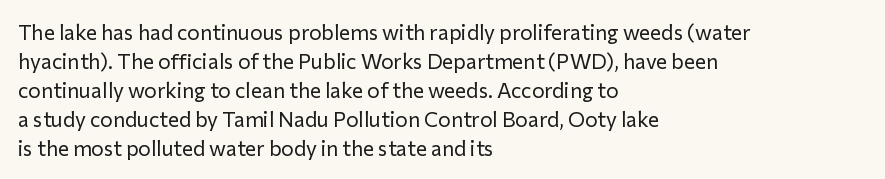
The image shows 21 px text type, upright; set left-aligned, normal line spacing (1.38x), normal letter spacing, not underlined.
